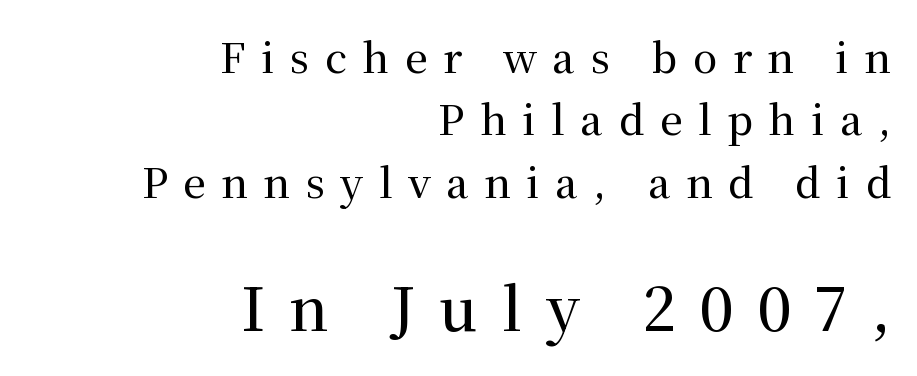
{"serif": "yes", "italic": "no", "width": "normal", "stroke_contrast": "medium", "x_height": "medium", "monospaced": "no", "underline": "no", "align": "right", "line_spacing": "normal", "line_spacing_ratio": 1.56, "letter_spacing": "wide", "letter_spacing_em": 0.39, "larger_block": "second", "size_ratio": 1.5, "glyph_px": 60}
